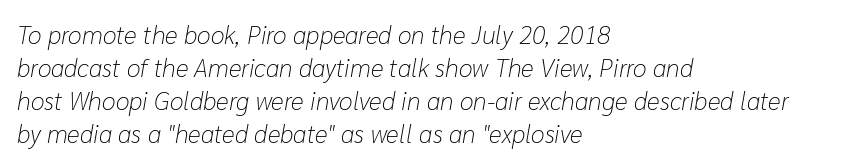
The letterforms sit shoulder to shoulder at normal distance. The specimen reads as italic at a glance. Is this a heavy cut? Hardly; it is regular or lighter. No word sits above an underline. Whoever set this chose a conventional vertical rhythm.
